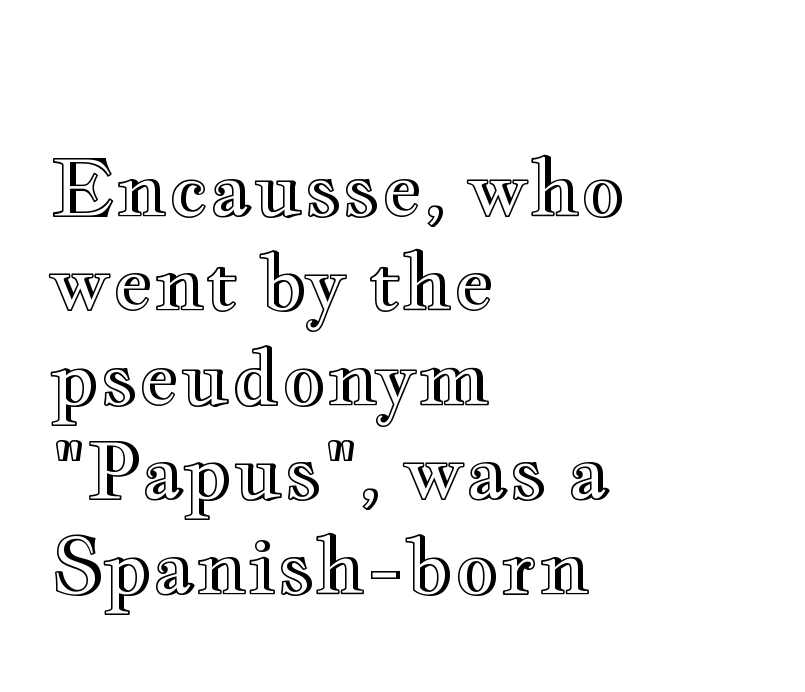
The image shows 78 px wide type, upright; set left-aligned, line spacing 1.21x, normal letter spacing, not underlined; a small x-height.
